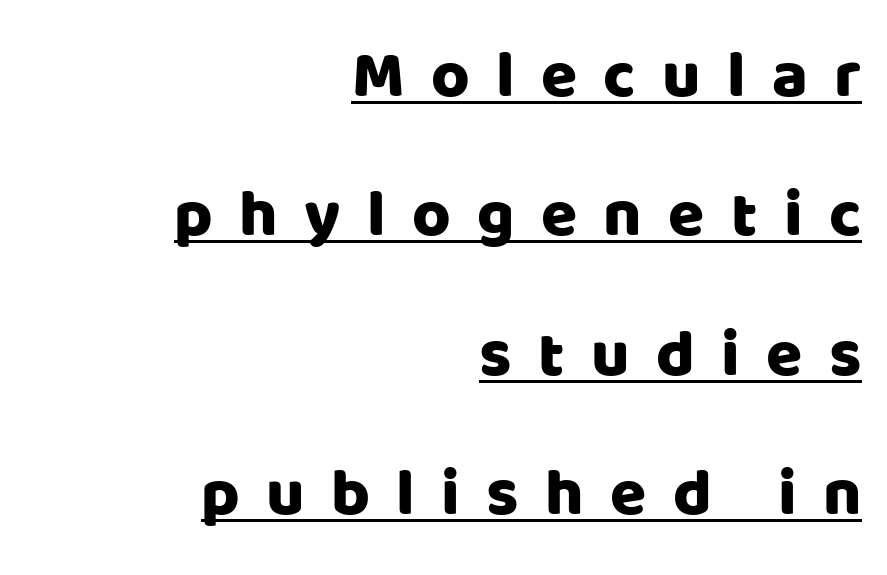
Loose tracking; the words dissolve into strings of separated letters. The passage shown is typeset with a sans-serif family. Compared with typical paragraphs, the rows here are farther apart. Each line ends at the same right margin while the left side varies.
